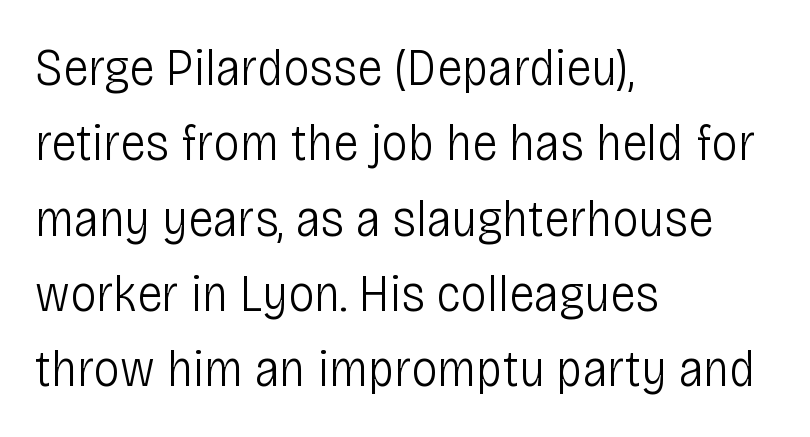
A quiet, ordinary-to-light weight characterises the typeface. The designer went with a sans here, leaving each stem footless. The face used here is rendered with its standard letterfit. The space directly below the letters is spotless. Is there much room between lines? A standard amount, neither cramped nor airy.
